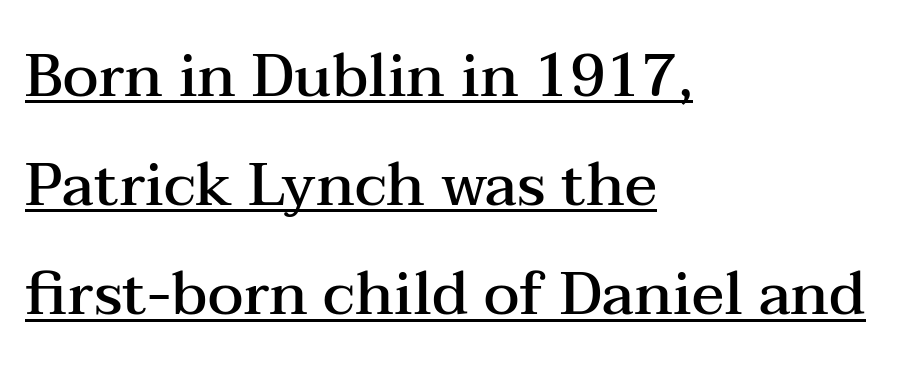
Q: Is the text bold? A: Semi-bold.
Q: Is the text italic (slanted)? A: No, it is upright.
Q: Is the typeface a serif or a sans-serif typeface? A: Serif.
Q: Is the text underlined? A: Yes.
Q: How is the paragraph aligned? A: Left-aligned.
Q: Is the spacing between letters normal or unusually wide? A: Normal.
Q: Width (condensed, normal, or wide)? A: Wide.
Q: Stroke contrast? A: Medium.
Q: x-height? A: Medium.
Q: Monospaced? A: No.
